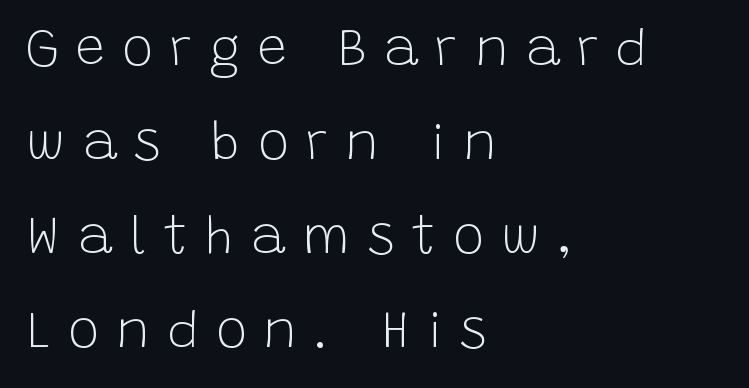
The image shows 52 px light sans-serif type, upright; set left-aligned, line spacing 1.81x, unusually wide letter spacing (+0.33 em), not underlined; low stroke contrast and a large x-height.
